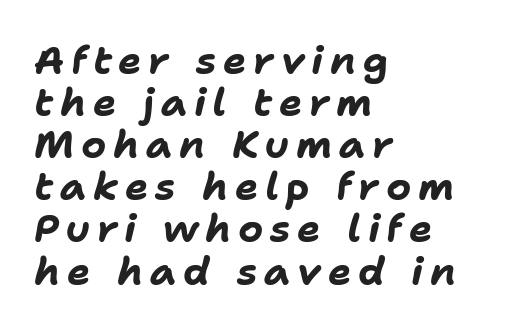
{"italic": "yes", "lean": "right", "slant_degrees": 11, "bold": "yes", "weight": "bold", "width": "normal", "stroke_contrast": "low", "x_height": "medium", "monospaced": "no", "underline": "no", "align": "left", "line_spacing": "tight", "line_spacing_ratio": 1.08, "glyph_px": 39}
